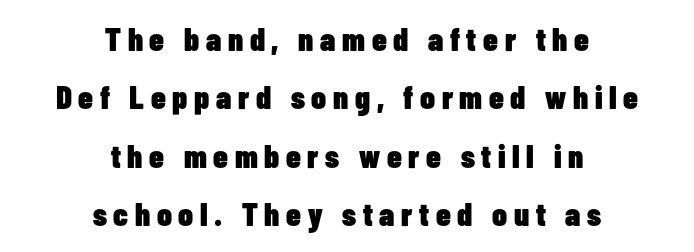
{"serif": "no", "italic": "no", "bold": "yes", "weight": "heavy", "width": "condensed", "stroke_contrast": "low", "x_height": "medium", "monospaced": "no", "underline": "no", "align": "center", "line_spacing_ratio": 1.77, "letter_spacing": "wide", "letter_spacing_em": 0.2, "glyph_px": 33}
